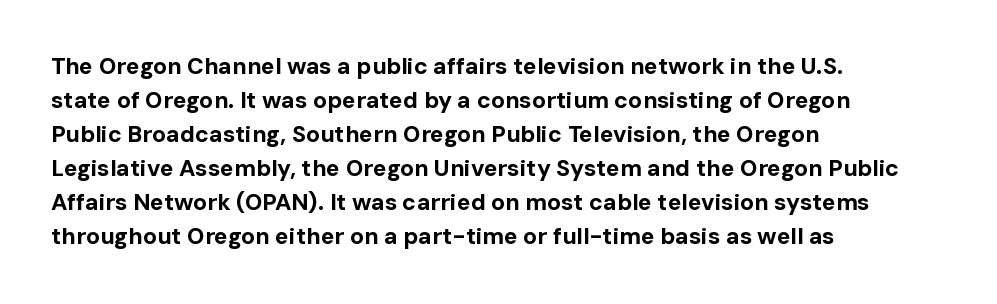
The image shows 23 px bold type, upright; set left-aligned, normal line spacing (1.48x), normal letter spacing, not underlined.
